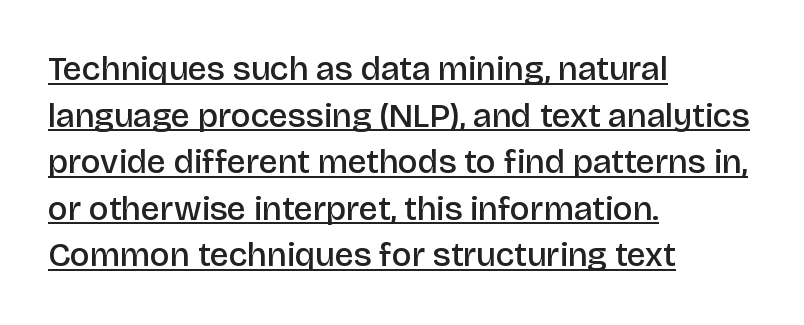
The image shows 34 px semibold sans-serif type, upright; set left-aligned, normal line spacing (1.37x), normal letter spacing, underlined; low stroke contrast and a large x-height.
